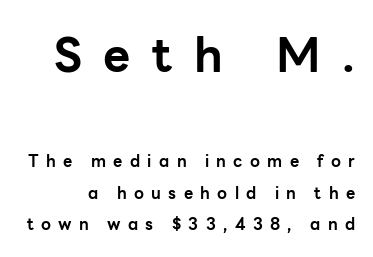
{"serif": "no", "italic": "no", "bold": "yes", "weight": "bold", "width": "normal", "stroke_contrast": "low", "x_height": "medium", "monospaced": "no", "underline": "no", "line_spacing": "loose", "line_spacing_ratio": 1.97, "letter_spacing": "wide", "letter_spacing_em": 0.46, "larger_block": "first", "size_ratio": 2.94, "glyph_px": 47}
